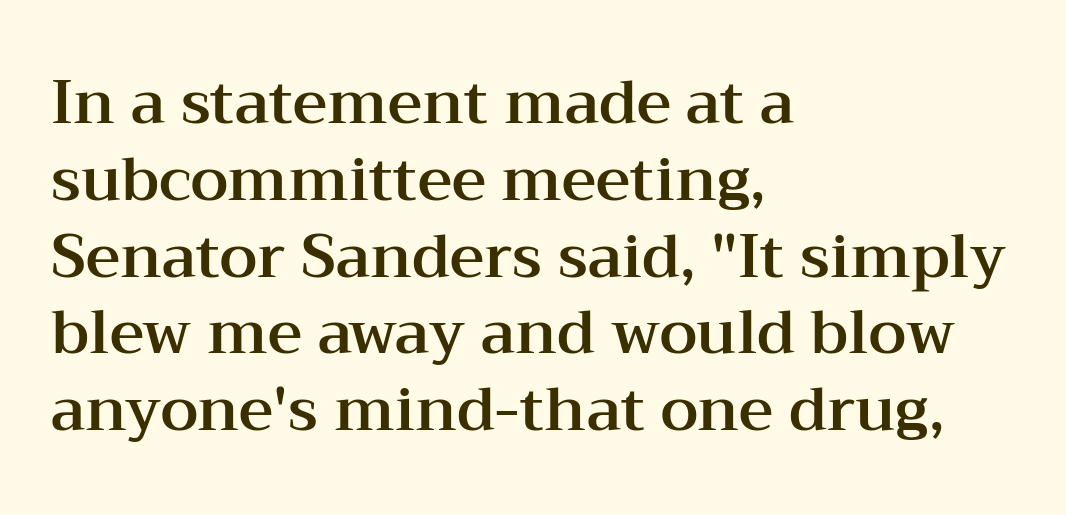
Unlike a clean sans, this face finishes its strokes with serifs. The letters stand upright; this is a roman face. The lines in this sample share a left origin and differ only in where they stop. The space directly below the letters is spotless. Each new line begins a customary step beneath the previous one. A typesetter would call this proportional, since set widths differ per character.
